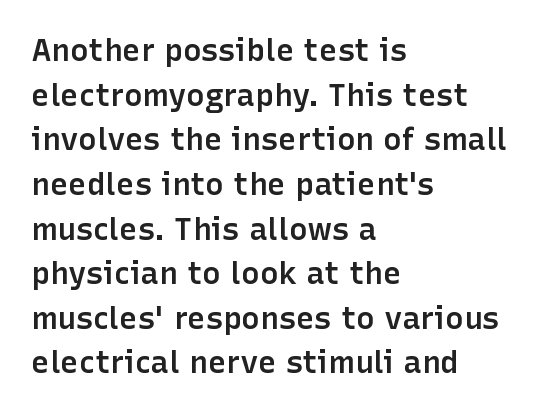
{"serif": "no", "italic": "no", "bold": "semi", "weight": "semibold", "width": "normal", "stroke_contrast": "low", "x_height": "medium", "monospaced": "no", "underline": "no", "align": "left", "line_spacing": "normal", "line_spacing_ratio": 1.44, "letter_spacing": "normal", "letter_spacing_em": 0.0, "glyph_px": 31}
